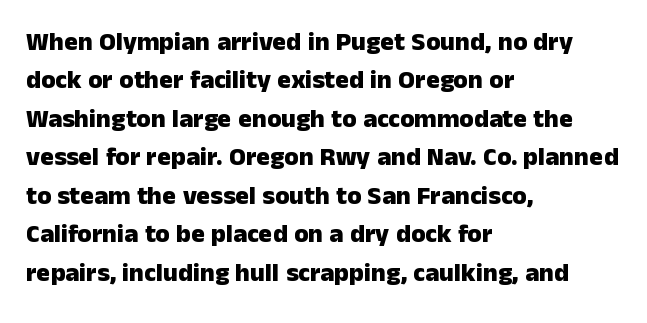
{"italic": "no", "bold": "yes", "underline": "no", "align": "left", "line_spacing": "normal", "line_spacing_ratio": 1.48, "letter_spacing": "normal", "letter_spacing_em": 0.0, "glyph_px": 26}
